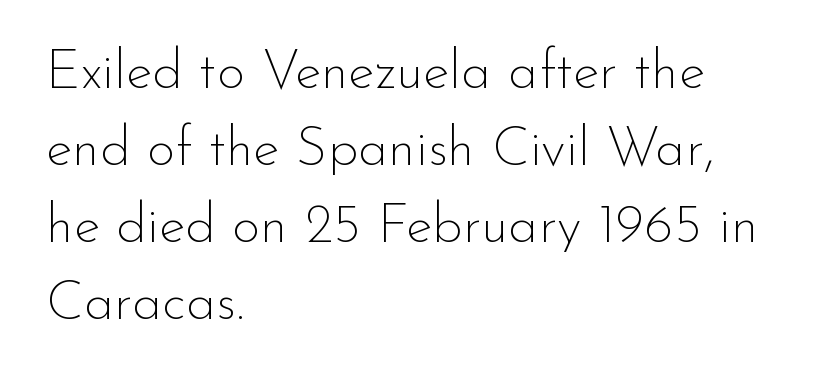
{"serif": "no", "italic": "no", "bold": "no", "weight": "thin", "width": "normal", "stroke_contrast": "low", "x_height": "small", "monospaced": "no", "underline": "no", "align": "left", "line_spacing": "normal", "line_spacing_ratio": 1.4, "letter_spacing": "normal", "letter_spacing_em": 0.0, "glyph_px": 55}
